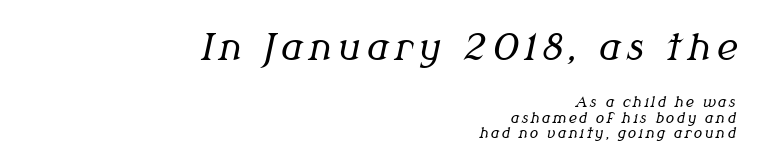
Q: Is the text bold? A: No.
Q: Is the text italic (slanted)? A: Yes, it leans right by about 12 degrees.
Q: Is the typeface a serif or a sans-serif typeface? A: Serif.
Q: Is the text underlined? A: No.
Q: How is the paragraph aligned? A: Right-aligned.
Q: Is the spacing between lines tight, normal or loose? A: Tight.
Q: Which block of text is set in a larger size, the first (top) or the second (bottom)? A: The first (top) one.
Q: Width (condensed, normal, or wide)? A: Normal.
Q: Stroke contrast? A: Medium.
Q: x-height? A: Medium.
Q: Monospaced? A: No.
